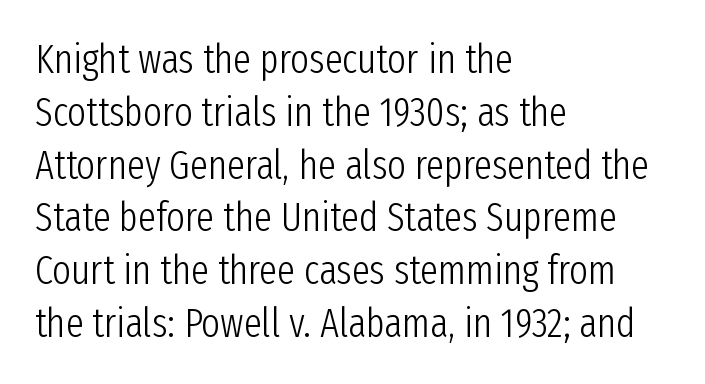
The block of text has a typical density, with ordinary space between rows. Classification — sans serif. Ascenders rise straight up at ninety degrees. You could not count columns in this text — the font is proportionally spaced. Horizontally, the lines are justified to the leading edge only. The passage shown has conventional tracking throughout.
